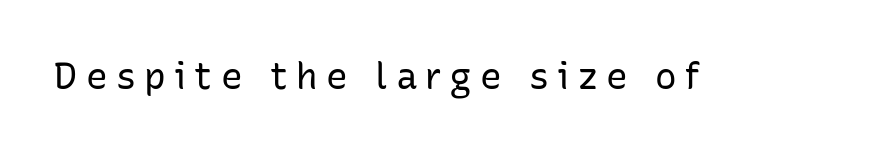
{"serif": "no", "italic": "no", "bold": "no", "weight": "regular", "width": "normal", "stroke_contrast": "low", "x_height": "medium", "monospaced": "no", "underline": "no", "letter_spacing": "wide", "letter_spacing_em": 0.23, "glyph_px": 36}
